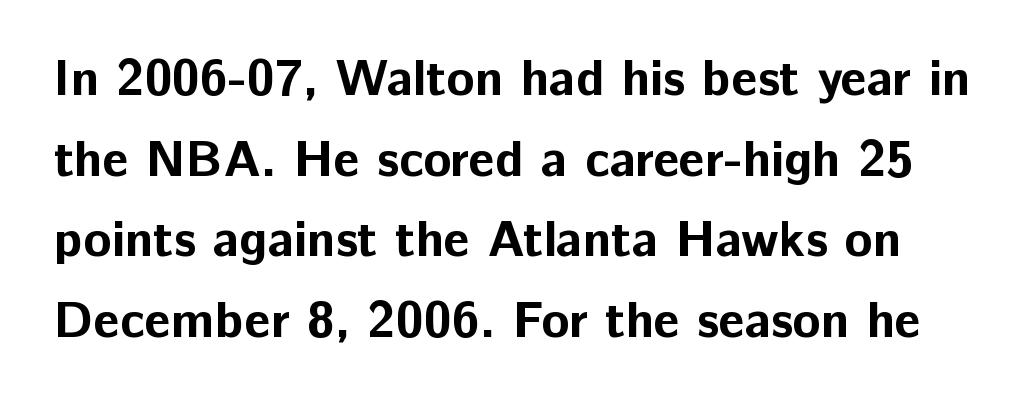
The image shows 51 px bold sans-serif type, upright; set normal line spacing (1.58x), normal letter spacing, not underlined; low stroke contrast and a medium x-height.
